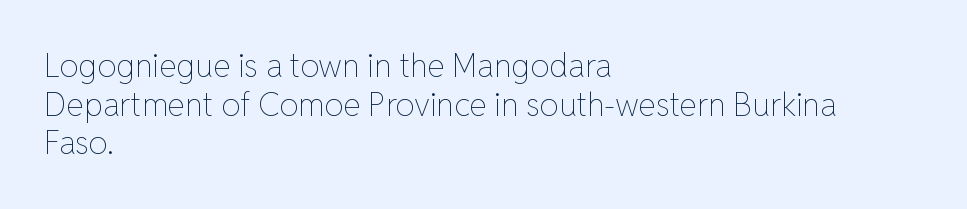
Q: Is the text bold? A: No.
Q: Is the text italic (slanted)? A: No, it is upright.
Q: Is the text underlined? A: No.
Q: How is the paragraph aligned? A: Left-aligned.
Q: Is the spacing between letters normal or unusually wide? A: Normal.
Q: Width (condensed, normal, or wide)? A: Normal.
Q: Stroke contrast? A: Low.
Q: x-height? A: Medium.
Q: Monospaced? A: No.
